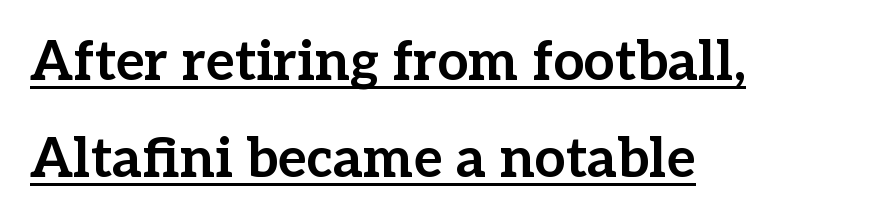
Q: Is the text bold? A: Yes.
Q: Is the text italic (slanted)? A: No, it is upright.
Q: Is the typeface a serif or a sans-serif typeface? A: Serif.
Q: Is the text underlined? A: Yes.
Q: How is the paragraph aligned? A: Left-aligned.
Q: Is the spacing between letters normal or unusually wide? A: Normal.
Q: Width (condensed, normal, or wide)? A: Normal.
Q: Stroke contrast? A: Low.
Q: x-height? A: Medium.
Q: Monospaced? A: No.
